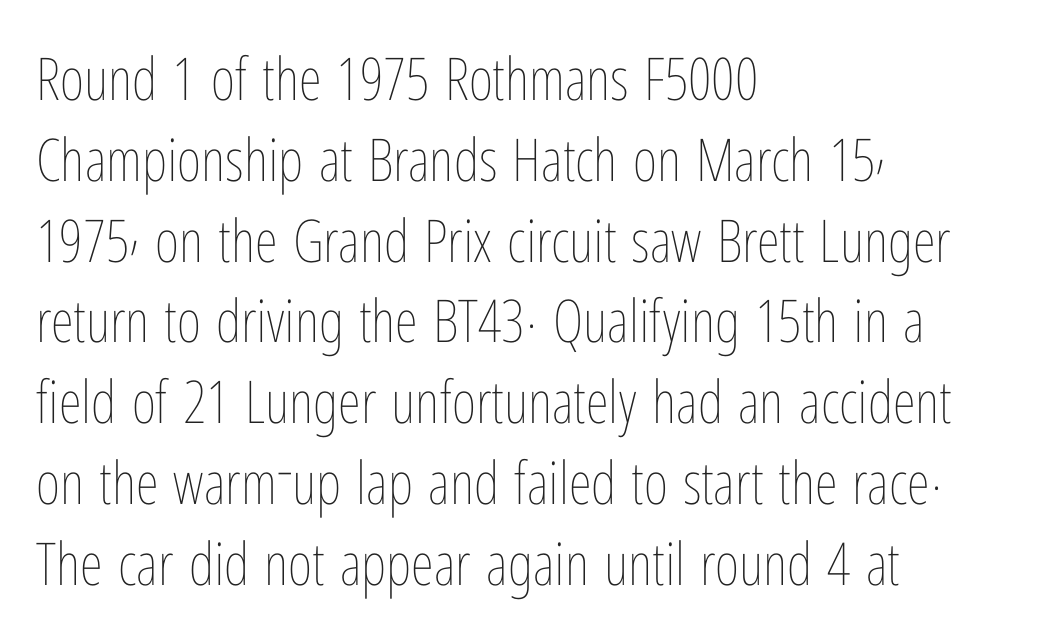
Characters follow at the spacing the type designer built in. All the whitespace from short lines collects on the right. Normally led — the rows are evenly, conventionally spaced. The font is comparable to plain body text, perhaps lighter. Is this a fixed-width face? No — the glyphs have proportional, varying widths. The space beneath each line is pristine and unruled.
